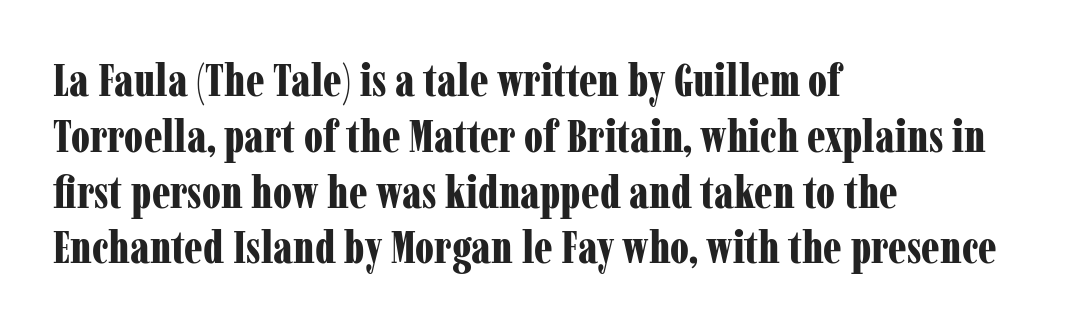
In terms of letterform style, serifs are clearly present. Descenders are the only things crossing below the line. How are the letters spaced? Ordinarily, with no added tracking. Every row of glyphs begins at an identical x-position on the left. You could not count columns in this text — the font is proportionally spaced. The face used here has the dense, thick strokes of a bold.
